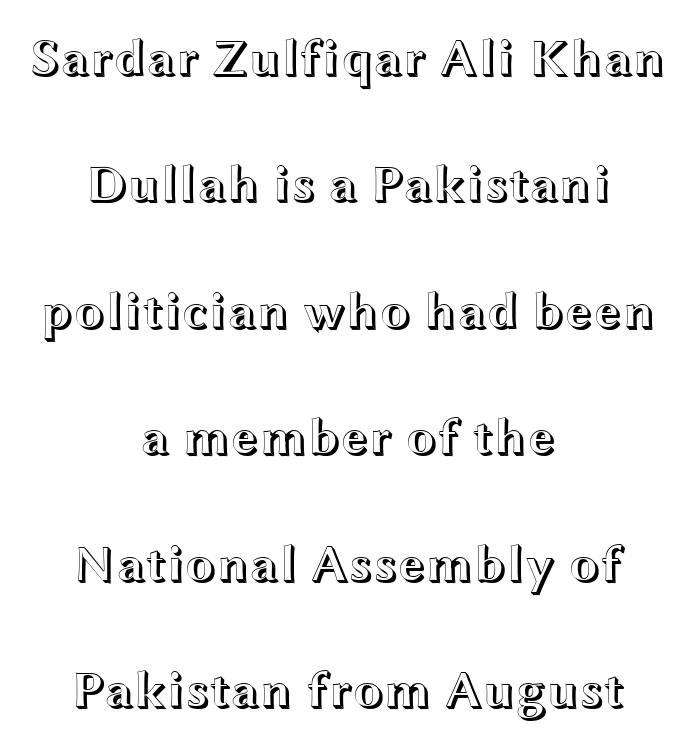
The image shows 51 px wide type, upright; set centered, loose line spacing (2.48x), normal letter spacing, not underlined; a medium x-height.
